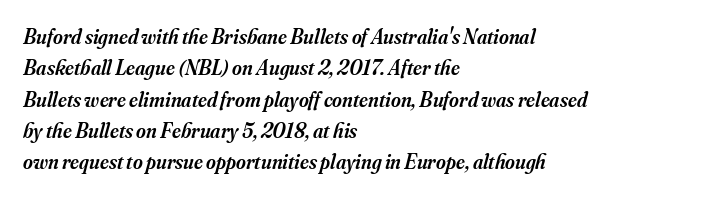
Q: Is the text bold? A: Semi-bold.
Q: Is the text italic (slanted)? A: Yes, it leans right by about 16 degrees.
Q: Is the text underlined? A: No.
Q: How is the paragraph aligned? A: Left-aligned.
Q: Is the spacing between letters normal or unusually wide? A: Normal.
Q: Is the spacing between lines tight, normal or loose? A: Normal.
